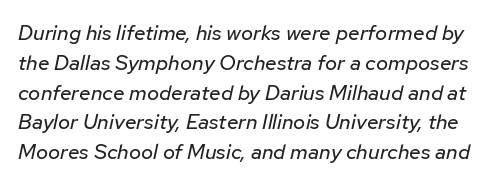
Q: Is the text bold? A: No.
Q: Is the text italic (slanted)? A: Yes, it leans right by about 12 degrees.
Q: Is the text underlined? A: No.
Q: Is the spacing between letters normal or unusually wide? A: Normal.
Q: Is the spacing between lines tight, normal or loose? A: Normal.
